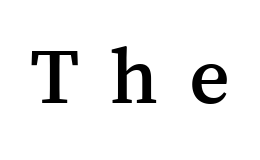
Inter-character spacing is expanded well beyond the font's built-in metrics. Look at the stroke-to-counter ratio: somewhat heavy, a semibold. The typeface chosen for these lines features serifs. Ascenders rise straight up at ninety degrees. Words float on clear page, feet unadorned.
